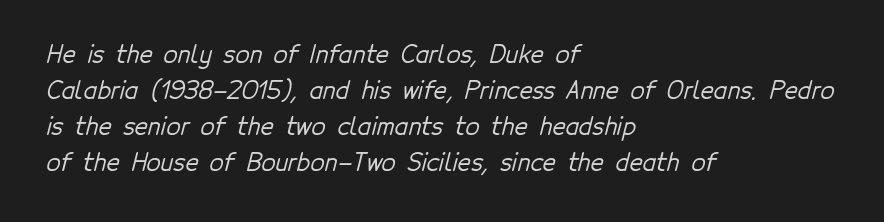
The image shows 23 px text type; set left-aligned, normal line spacing (1.56x), normal letter spacing, not underlined.
